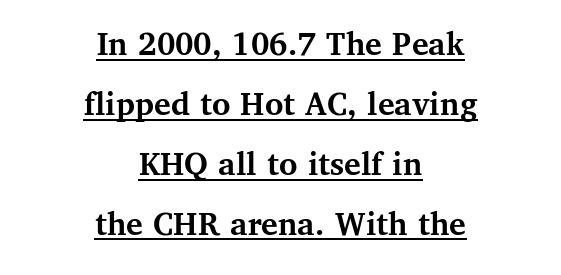
{"serif": "yes", "italic": "no", "bold": "yes", "weight": "semibold", "width": "normal", "stroke_contrast": "medium", "x_height": "medium", "monospaced": "no", "underline": "yes", "align": "center", "line_spacing_ratio": 1.71, "letter_spacing": "normal", "letter_spacing_em": 0.0, "glyph_px": 35}
